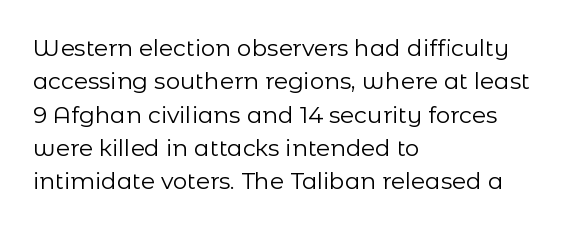
The image shows 23 px text type, upright; set left-aligned, normal line spacing (1.45x), normal letter spacing, not underlined.
